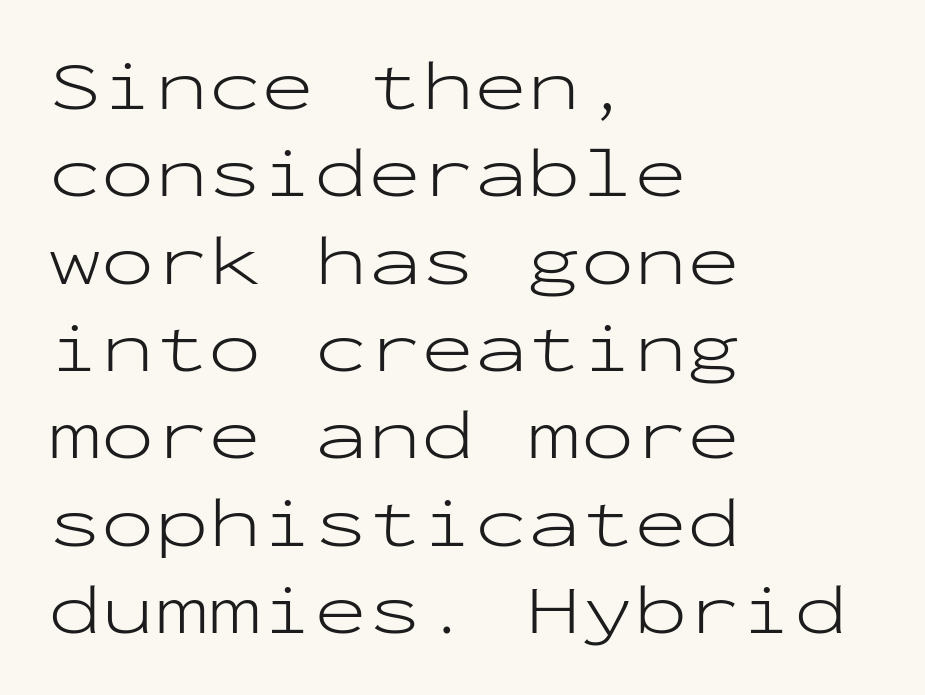
The image shows 71 px light, wide sans-serif type, upright, monospaced; set left-aligned, line spacing 1.23x, normal letter spacing, not underlined; low stroke contrast and a medium x-height.
